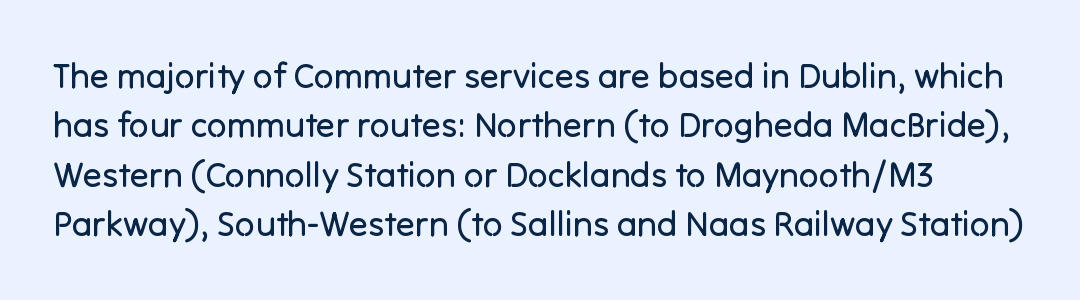
Q: Is the text bold? A: No.
Q: Is the text italic (slanted)? A: No, it is upright.
Q: Is the typeface a serif or a sans-serif typeface? A: Sans-serif.
Q: Is the text underlined? A: No.
Q: Is the spacing between letters normal or unusually wide? A: Normal.
Q: Is the spacing between lines tight, normal or loose? A: Normal.
Q: Width (condensed, normal, or wide)? A: Normal.
Q: Stroke contrast? A: Low.
Q: x-height? A: Medium.
Q: Monospaced? A: No.
